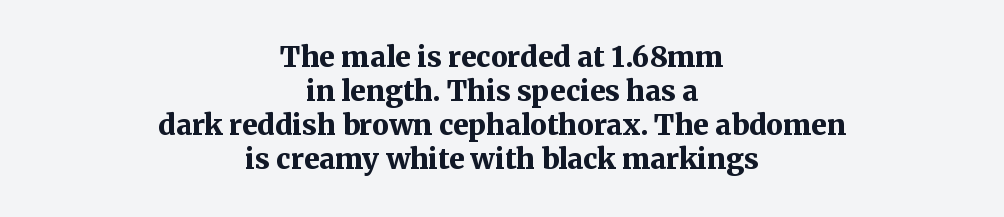
The image shows 28 px bold serif type, upright; set centered, line spacing 1.22x, normal letter spacing, not underlined; medium stroke contrast and a medium x-height.
